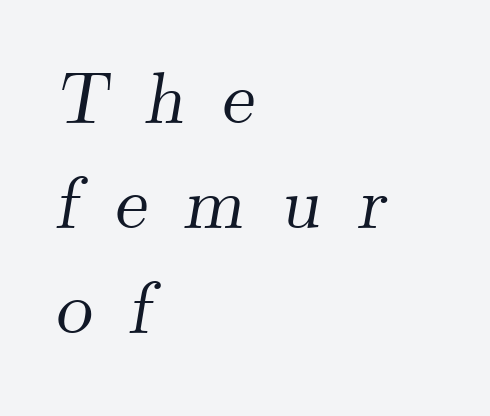
{"serif": "yes", "italic": "yes", "lean": "right", "slant_degrees": 9, "width": "normal", "stroke_contrast": "medium", "x_height": "small", "monospaced": "no", "underline": "no", "align": "left", "line_spacing": "normal", "line_spacing_ratio": 1.44, "letter_spacing": "wide", "letter_spacing_em": 0.5, "glyph_px": 73}
